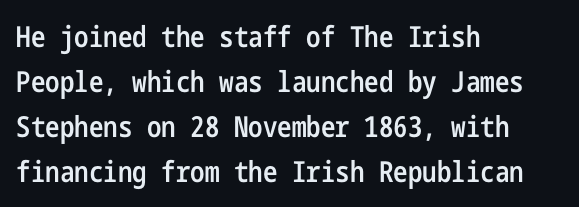
Q: Is the text bold? A: Semi-bold.
Q: Is the text italic (slanted)? A: No, it is upright.
Q: Is the typeface a serif or a sans-serif typeface? A: Sans-serif.
Q: Is the text underlined? A: No.
Q: How is the paragraph aligned? A: Left-aligned.
Q: Is the spacing between letters normal or unusually wide? A: Normal.
Q: Is the spacing between lines tight, normal or loose? A: Normal.
Q: Width (condensed, normal, or wide)? A: Condensed.
Q: Stroke contrast? A: Low.
Q: x-height? A: Medium.
